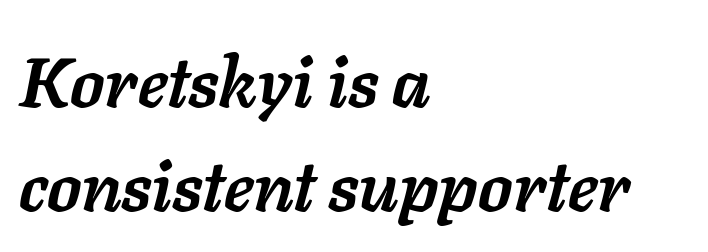
Q: Is the text bold? A: Yes.
Q: Is the text italic (slanted)? A: Yes, it leans right by about 11 degrees.
Q: Is the text underlined? A: No.
Q: How is the paragraph aligned? A: Left-aligned.
Q: Is the spacing between letters normal or unusually wide? A: Normal.
Q: Is the spacing between lines tight, normal or loose? A: Normal.
Q: Width (condensed, normal, or wide)? A: Normal.
Q: Stroke contrast? A: Low.
Q: x-height? A: Medium.
Q: Monospaced? A: No.
